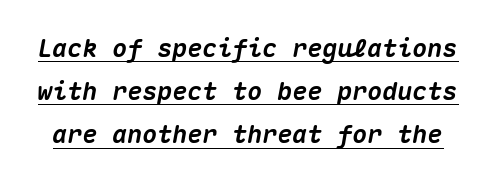
The lettering tilts uniformly, giving the passage an italic look. These words are printed bold, with thick strokes throughout. In terms of letterspacing, this is plain default setting. The rendering uses the underline text-decoration.
